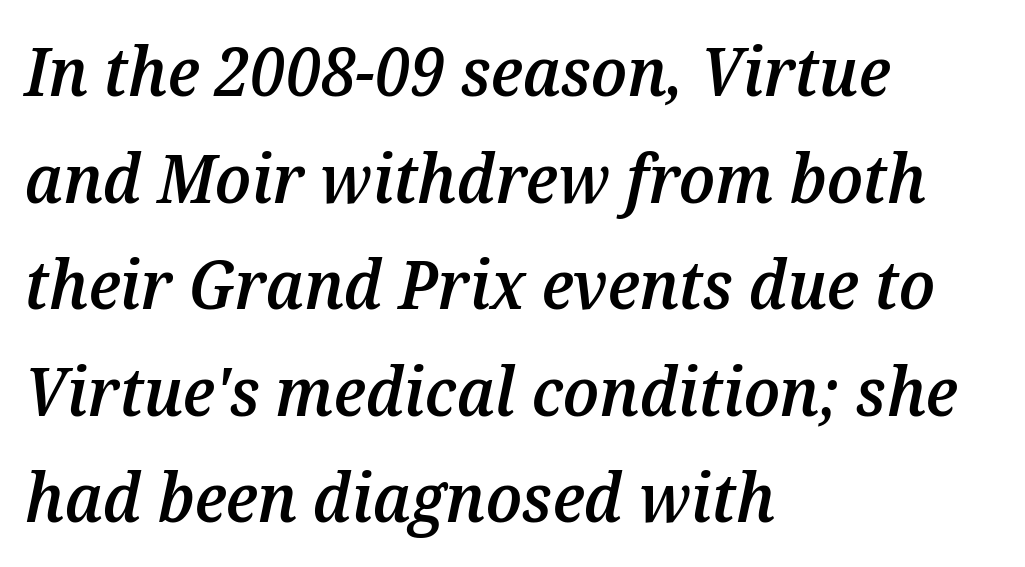
{"italic": "yes", "lean": "right", "slant_degrees": 12, "bold": "semi", "weight": "semibold", "width": "normal", "stroke_contrast": "medium", "x_height": "medium", "monospaced": "no", "underline": "no", "align": "left", "line_spacing": "normal", "line_spacing_ratio": 1.59, "letter_spacing": "normal", "letter_spacing_em": 0.0, "glyph_px": 67}
